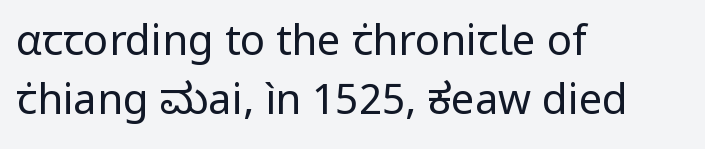
{"serif": "no", "italic": "no", "bold": "no", "weight": "regular", "width": "normal", "stroke_contrast": "low", "x_height": "medium", "monospaced": "no", "underline": "no", "align": "left", "line_spacing": "normal", "line_spacing_ratio": 1.41, "letter_spacing": "normal", "letter_spacing_em": 0.0, "glyph_px": 42}
